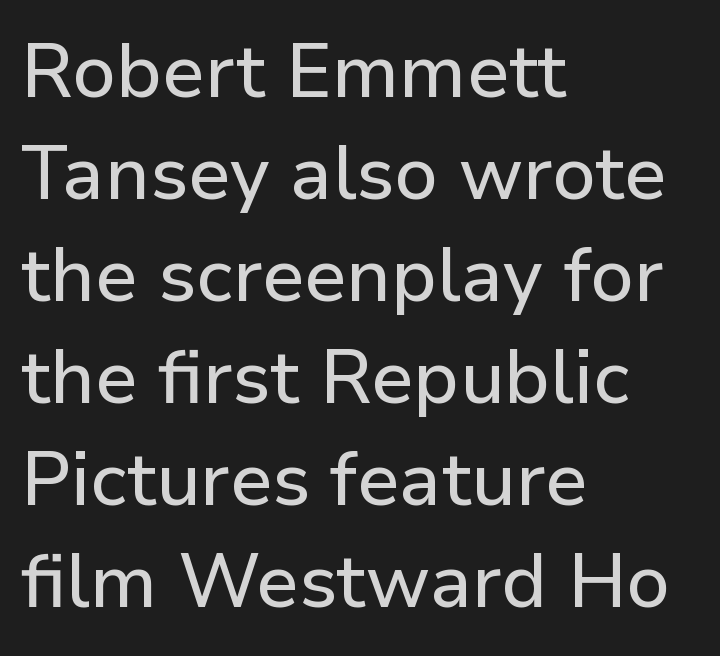
The image shows 75 px sans-serif type, upright; set left-aligned, normal line spacing (1.36x), normal letter spacing, not underlined; low stroke contrast and a medium x-height.
